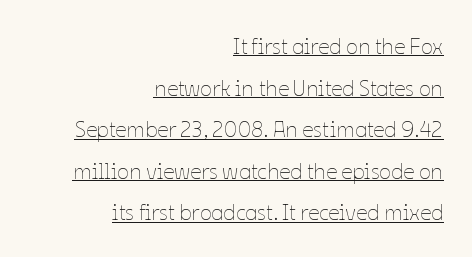
The image shows 22 px text type, upright; set right-aligned, line spacing 1.89x, normal letter spacing, underlined.
